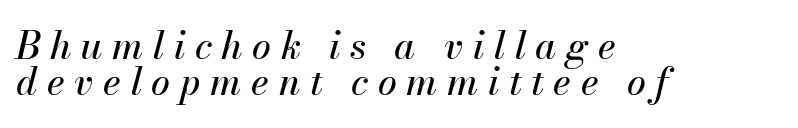
{"italic": "yes", "lean": "right", "slant_degrees": 13, "width": "normal", "stroke_contrast": "medium", "x_height": "small", "monospaced": "no", "underline": "no", "align": "left", "line_spacing": "tight", "line_spacing_ratio": 0.96, "letter_spacing": "wide", "letter_spacing_em": 0.25, "glyph_px": 38}
